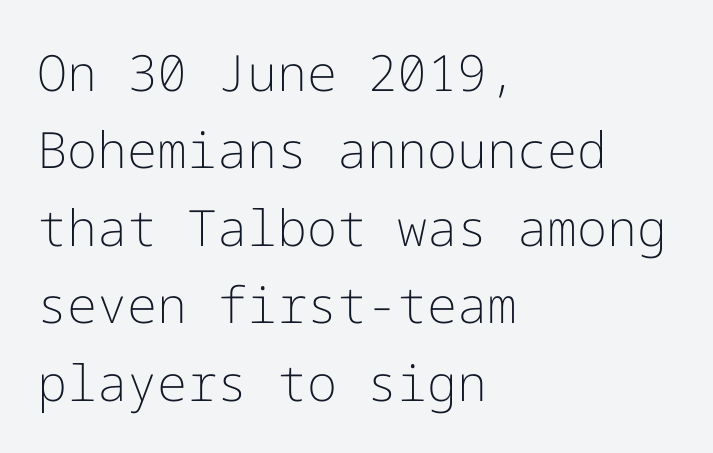
Short and long lines alike share a common starting point at left. Examine the stroke ends and you'll find no serifs. Lines of text with bare space underneath. Regarding leading, the lines here are spaced in the standard way. This sample uses an upright cut, with every glyph sitting square on the baseline. The line texture is even and compact thanks to regular tracking.
